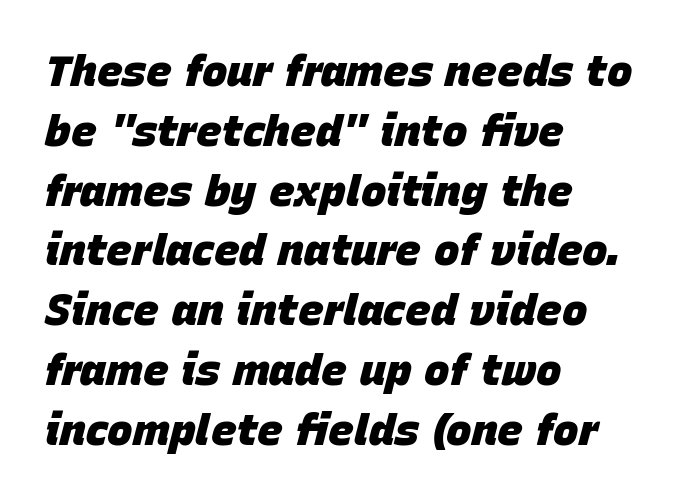
{"italic": "yes", "lean": "right", "slant_degrees": 15, "bold": "yes", "weight": "heavy", "width": "normal", "stroke_contrast": "low", "x_height": "large", "monospaced": "no", "underline": "no", "align": "left", "line_spacing": "normal", "line_spacing_ratio": 1.39, "letter_spacing": "normal", "letter_spacing_em": 0.0, "glyph_px": 43}
